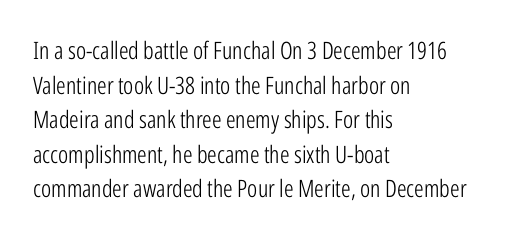
Q: Is the text bold? A: No.
Q: Is the text italic (slanted)? A: No, it is upright.
Q: Is the text underlined? A: No.
Q: How is the paragraph aligned? A: Left-aligned.
Q: Is the spacing between letters normal or unusually wide? A: Normal.
Q: Is the spacing between lines tight, normal or loose? A: Normal.
